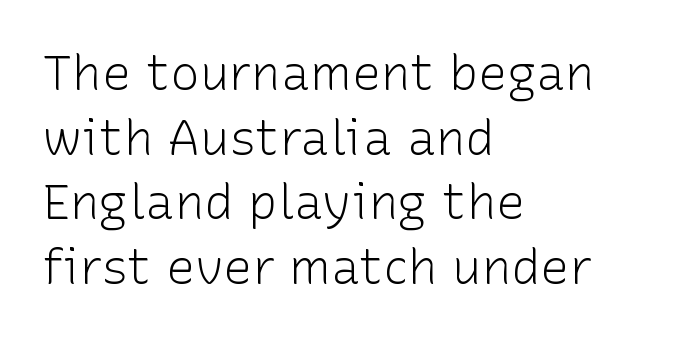
Alignment: flush left. Weight: in the light-to-regular range. Each letter's strokes conclude bluntly, with no projecting serifs. The baseline area is clear.
